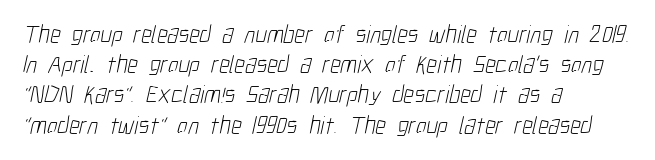
The image shows 25 px text type; set left-aligned, line spacing 1.21x, normal letter spacing, not underlined.
